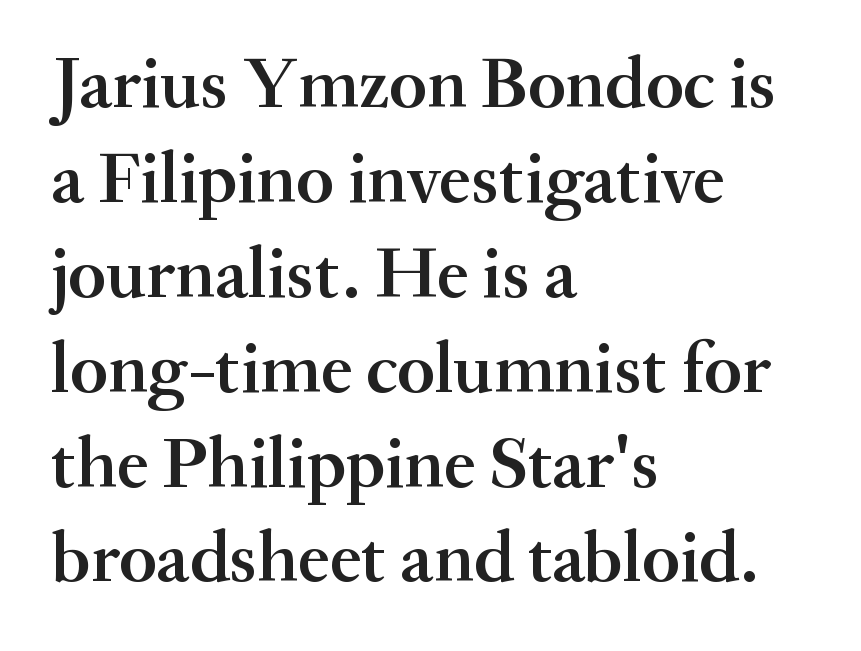
You can tell from the footed stems that serif type was used. Is there any slant? The stems are plumb. The letters advance in unequal steps, a hallmark of proportional type. The letters are semibold — heavier than regular but short of a full bold.
